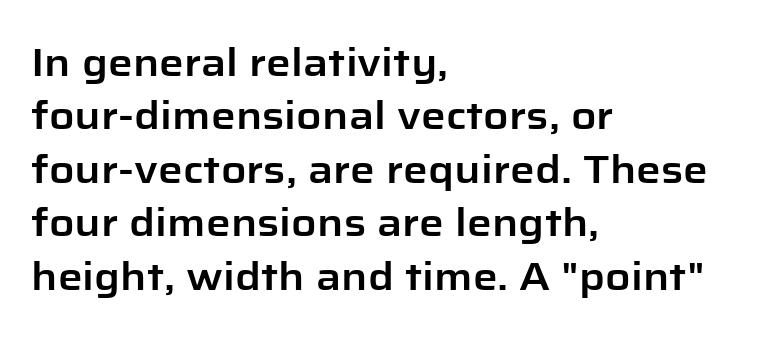
The image shows 39 px sans-serif type, upright; set left-aligned, normal line spacing (1.37x), normal letter spacing, not underlined; low stroke contrast and a medium x-height.
